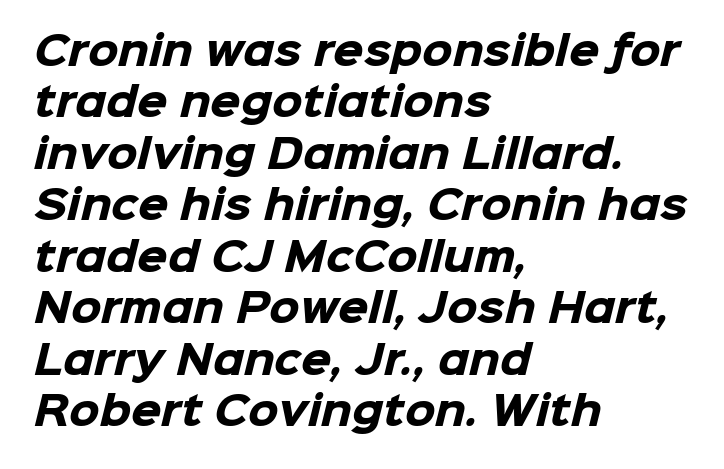
Regarding serifs, this sample does without them. Horizontal bands of white between lines are of average thickness. Tracking here is standard; glyphs follow each other at the usual distance. Just letters on the line, the space beneath them empty.
